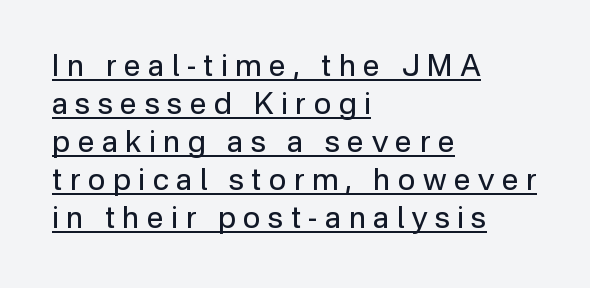
{"serif": "no", "italic": "no", "bold": "no", "weight": "regular", "width": "normal", "stroke_contrast": "low", "x_height": "medium", "monospaced": "no", "underline": "yes", "align": "left", "line_spacing": "normal", "line_spacing_ratio": 1.27, "letter_spacing": "wide", "letter_spacing_em": 0.25, "glyph_px": 30}
